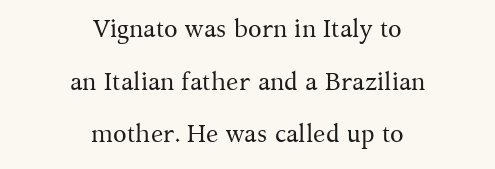
The image shows 25 px text type, upright; set centered, loose line spacing (2.11x), normal letter spacing, not underlined.
